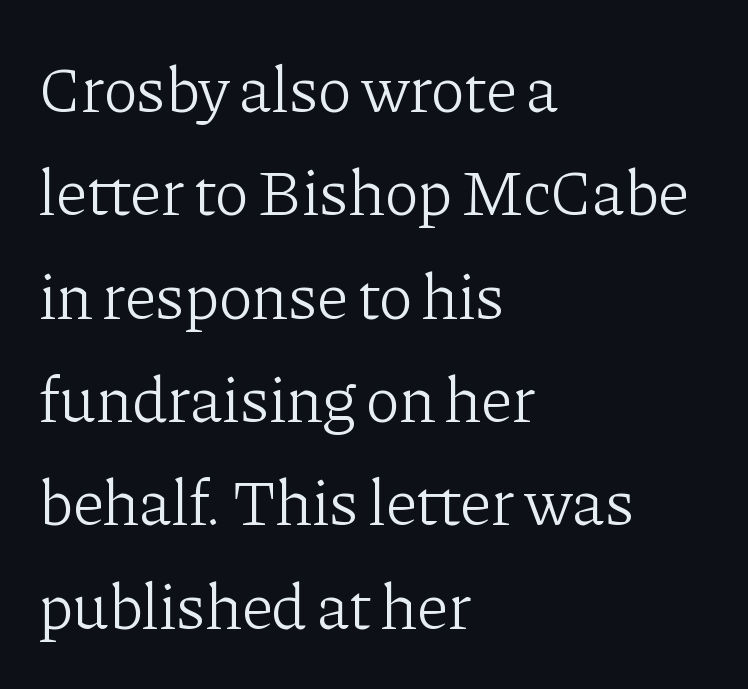
Q: Is the text bold? A: No.
Q: Is the text italic (slanted)? A: No, it is upright.
Q: Is the typeface a serif or a sans-serif typeface? A: Serif.
Q: Is the text underlined? A: No.
Q: How is the paragraph aligned? A: Left-aligned.
Q: Is the spacing between letters normal or unusually wide? A: Normal.
Q: Is the spacing between lines tight, normal or loose? A: Normal.
Q: Width (condensed, normal, or wide)? A: Normal.
Q: Stroke contrast? A: Low.
Q: x-height? A: Medium.
Q: Monospaced? A: No.
